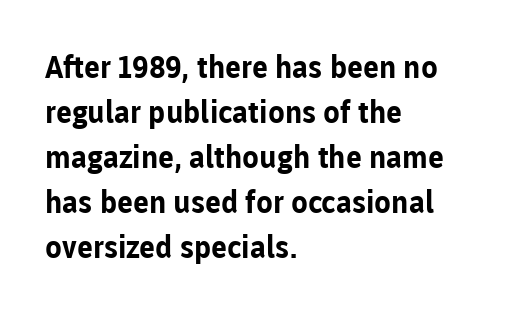
The image shows 31 px bold sans-serif type, upright; set left-aligned, normal line spacing (1.45x), normal letter spacing, not underlined; low stroke contrast and a medium x-height.
